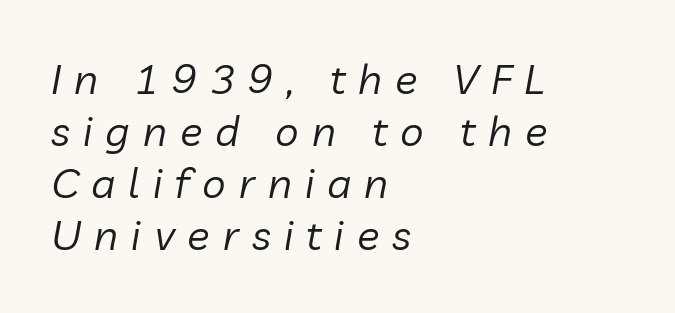
Loose tracking; the words dissolve into strings of separated letters. The zone under the glyphs is completely vacant. You can tell it's italic because the verticals aren't actually vertical. Weight: in the light-to-regular range. The passage shown is typed in a proportional face where columns would drift. In CSS terms this would be text-align: left.
